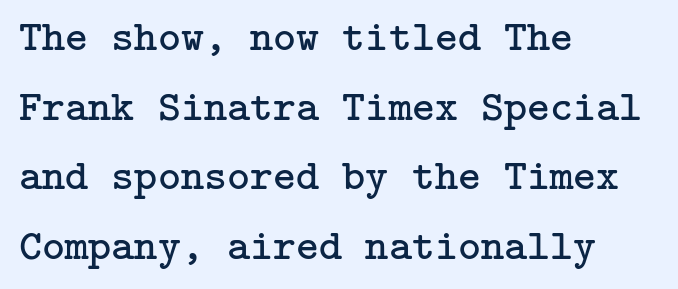
The image shows 44 px regular-weight serif type, upright; set left-aligned, normal line spacing (1.58x), normal letter spacing, not underlined; low stroke contrast and a medium x-height.
